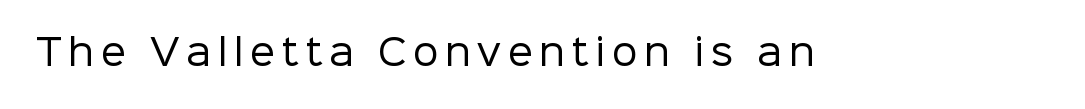
No italicization has been applied; the sample stays upright. Stems and bowls with no extra thickness — not bold. Descender tails drop into unmarked territory. Looks like regular typesetting: each glyph gets only the width it needs. A typesetter would label this face a sans.
